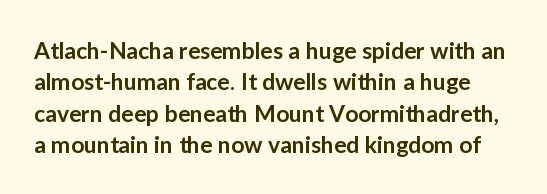
{"italic": "no", "bold": "semi", "underline": "no", "line_spacing": "normal", "line_spacing_ratio": 1.36, "letter_spacing": "normal", "letter_spacing_em": 0.0, "glyph_px": 23}
